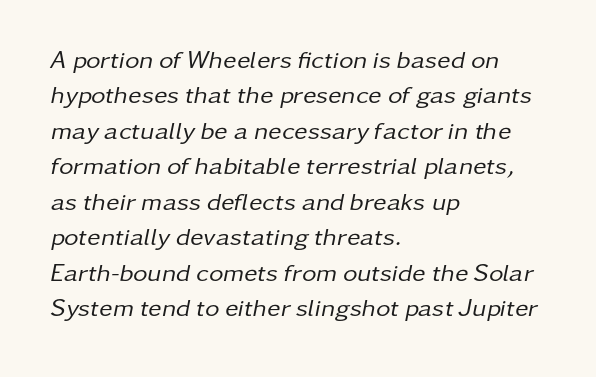
The image shows 25 px text type, italic (leaning right); set left-aligned, normal line spacing (1.42x), normal letter spacing, not underlined.
